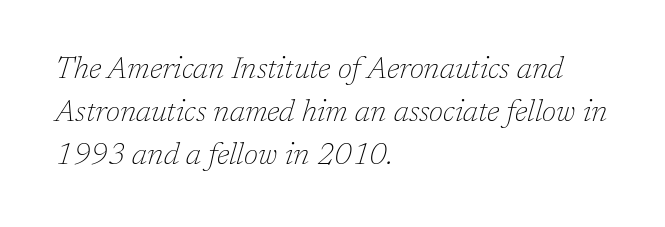
The image shows 30 px thin serif type, italic (leaning right); set left-aligned, normal line spacing (1.43x), normal letter spacing, not underlined; low stroke contrast and a medium x-height.
